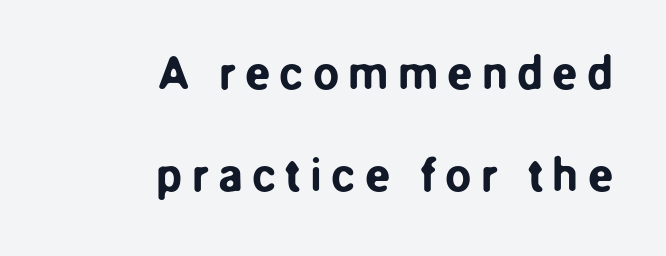
{"serif": "no", "italic": "no", "width": "normal", "stroke_contrast": "low", "x_height": "medium", "monospaced": "no", "underline": "no", "align": "right", "line_spacing": "loose", "line_spacing_ratio": 2.16, "glyph_px": 47}
